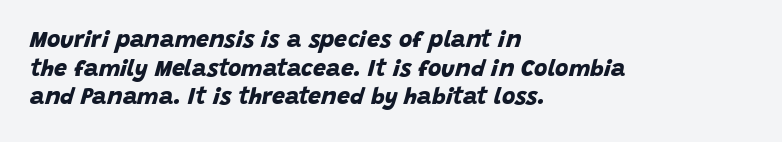
This rendering uses left alignment, leaving the right contour irregular. Nobody touched the tracking dial on this one. Strokes here are thick enough to call this a true bold. Unmarked baselines from the first word to the last.
